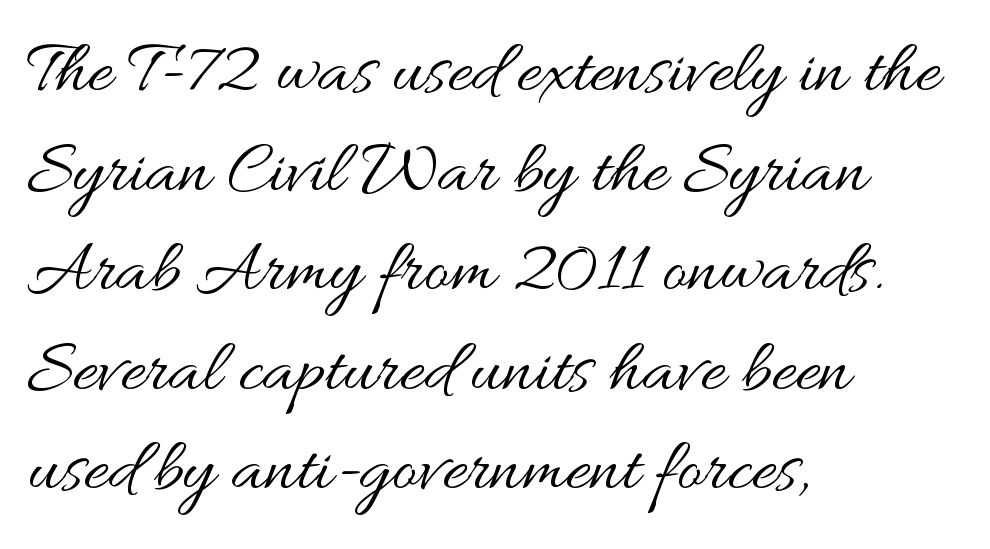
A typesetter would call this proportional, since set widths differ per character. Reading down the column, the eye jumps a familiar distance to each next line. A clean baseline with only descenders dipping below it. The face used here is rendered with its standard letterfit. Is the stroke heavy? The answer is a plain regular-or-lighter.
